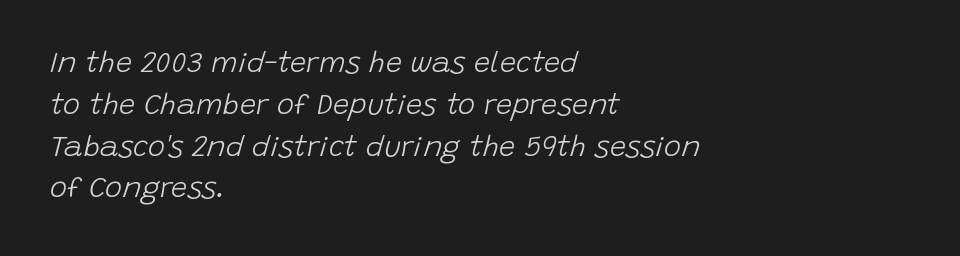
Q: Is the text bold? A: No.
Q: Is the text italic (slanted)? A: Yes, it leans right by about 15 degrees.
Q: Is the text underlined? A: No.
Q: How is the paragraph aligned? A: Left-aligned.
Q: Is the spacing between letters normal or unusually wide? A: Normal.
Q: Is the spacing between lines tight, normal or loose? A: Normal.
Q: Width (condensed, normal, or wide)? A: Normal.
Q: Stroke contrast? A: Low.
Q: x-height? A: Large.
Q: Monospaced? A: No.
